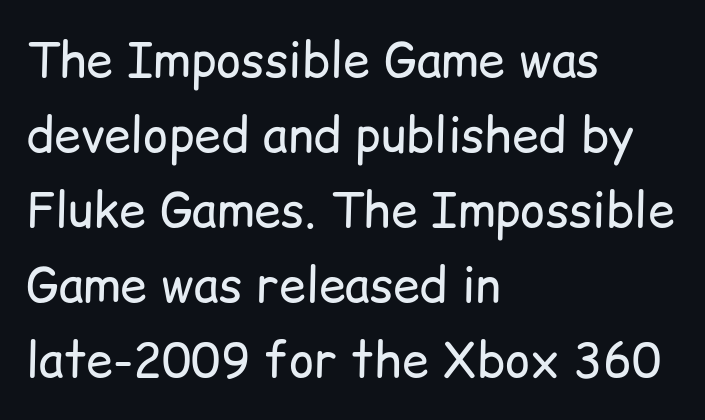
{"serif": "no", "italic": "no", "bold": "no", "weight": "regular", "width": "normal", "stroke_contrast": "low", "x_height": "medium", "monospaced": "no", "underline": "no", "align": "left", "line_spacing": "normal", "line_spacing_ratio": 1.56, "letter_spacing": "normal", "letter_spacing_em": 0.0, "glyph_px": 48}
